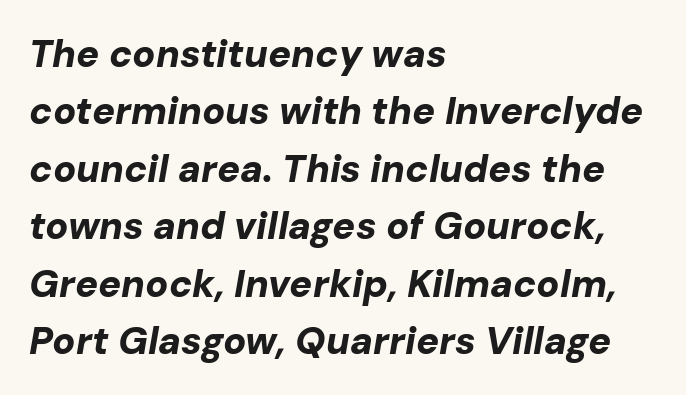
The lines are quadded left. An italicized treatment has been applied to the whole sample. Interline gaps are of average width in this sample. Here the glyphs are tracked normally, forming tight word shapes. Pretty heavy lettering here — definitely bold. Varying glyph widths throughout — classic text-font behaviour.
